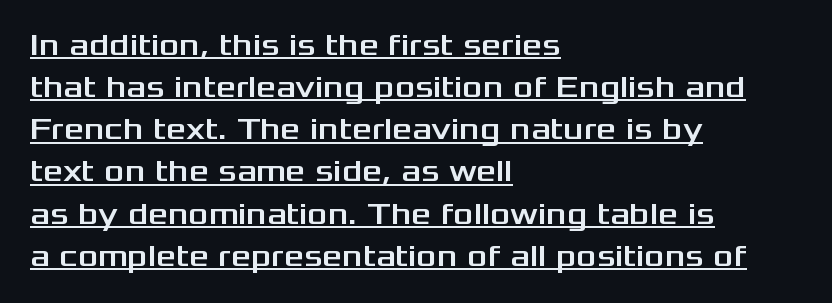
The image shows 31 px wide sans-serif type, upright; set left-aligned, normal line spacing (1.36x), normal letter spacing, underlined; medium stroke contrast and a medium x-height.
